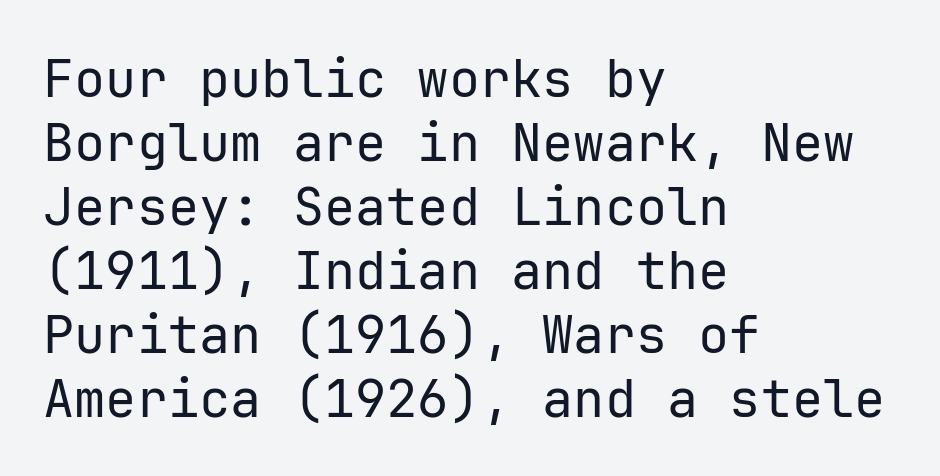
Q: Is the text bold? A: No.
Q: Is the text italic (slanted)? A: No, it is upright.
Q: Is the typeface a serif or a sans-serif typeface? A: Sans-serif.
Q: Is the text underlined? A: No.
Q: How is the paragraph aligned? A: Left-aligned.
Q: Is the spacing between letters normal or unusually wide? A: Normal.
Q: Width (condensed, normal, or wide)? A: Normal.
Q: Stroke contrast? A: Low.
Q: x-height? A: Medium.
Q: Monospaced? A: Yes.
